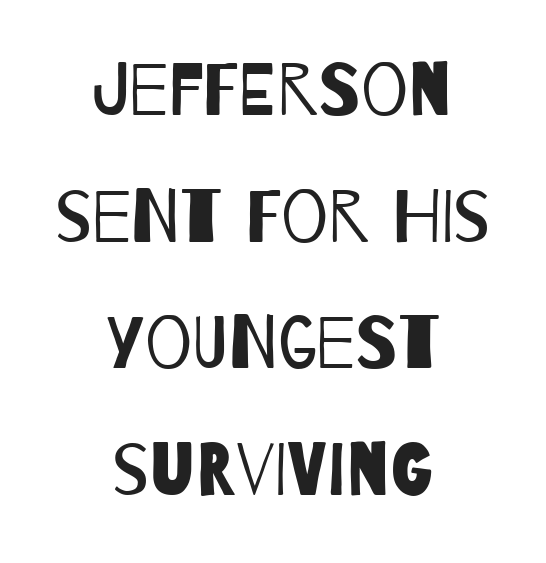
Q: Is the text bold? A: No.
Q: Is the typeface a serif or a sans-serif typeface? A: Sans-serif.
Q: Is the text underlined? A: No.
Q: How is the paragraph aligned? A: Centered.
Q: Is the spacing between letters normal or unusually wide? A: Normal.
Q: Width (condensed, normal, or wide)? A: Condensed.
Q: Stroke contrast? A: Low.
Q: x-height? A: Large.
Q: Monospaced? A: No.
